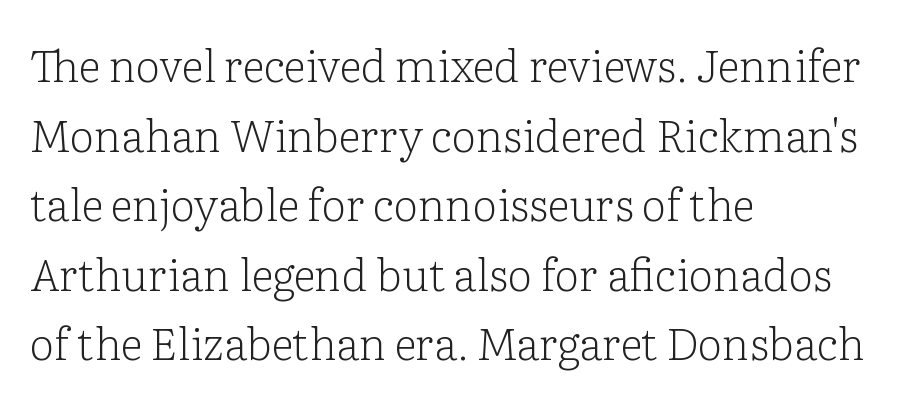
Is there any slant? The stems are plumb. Unbolded letterforms with no extra heft. In terms of leading, this rendering sits right in the middle. Character widths vary here, with narrow letters taking less room than wide ones.
